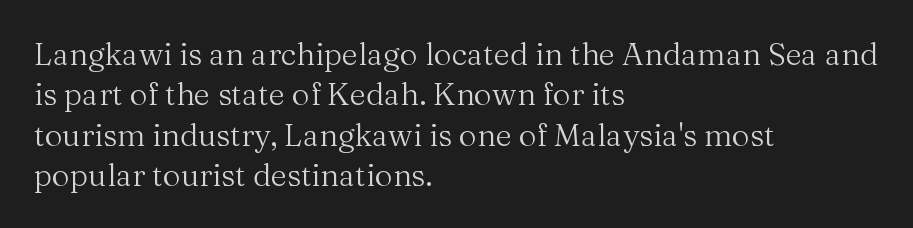
{"serif": "yes", "italic": "no", "bold": "no", "weight": "regular", "width": "normal", "stroke_contrast": "medium", "x_height": "medium", "monospaced": "no", "underline": "no", "align": "left", "line_spacing": "normal", "line_spacing_ratio": 1.3, "letter_spacing": "normal", "letter_spacing_em": 0.0, "glyph_px": 31}
